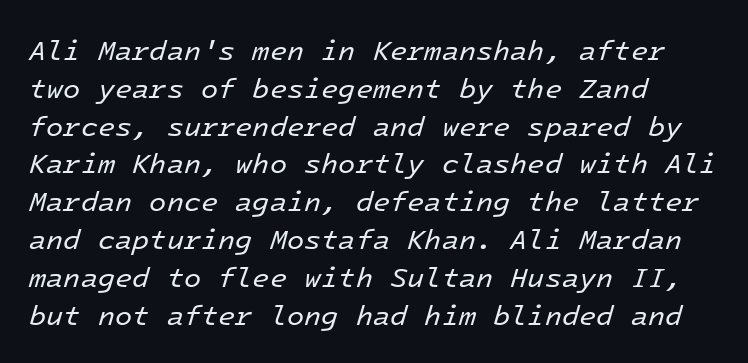
The image shows 28 px regular-weight type, italic (leaning right), monospaced; set left-aligned, normal line spacing (1.35x), normal letter spacing, not underlined; low stroke contrast and a medium x-height.
